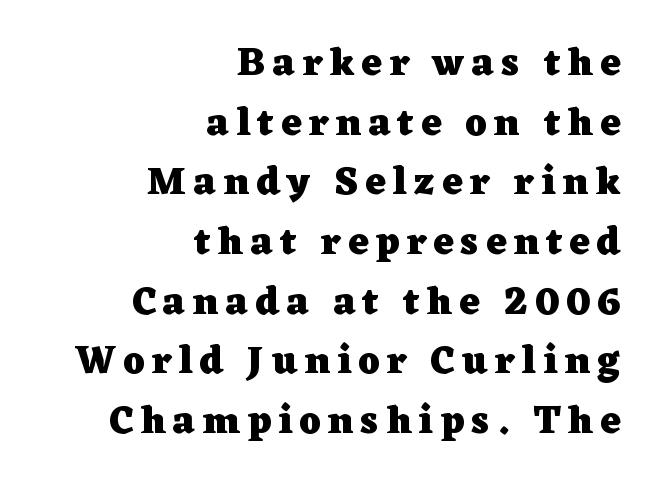
Notice how the stems are strictly vertical — no italics here. Lines of text with bare space underneath. You'd pick this weight for a headline — it's a proper bold. The passage shown is typed in a proportional face where columns would drift. The characters display serif detailing at their extremities. Quick note: interline space is typical.
